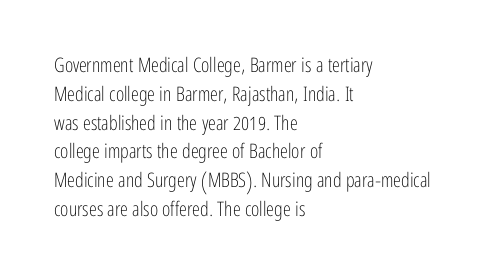
{"italic": "no", "bold": "no", "underline": "no", "align": "left", "line_spacing": "normal", "line_spacing_ratio": 1.44, "letter_spacing": "normal", "letter_spacing_em": 0.0, "glyph_px": 20}
